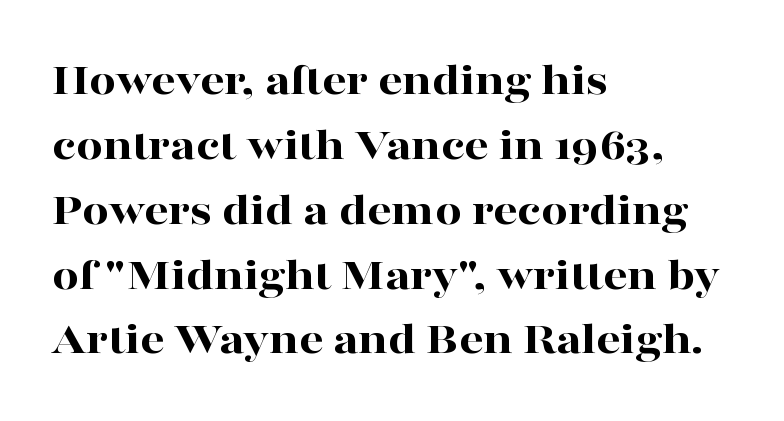
The image shows 47 px bold, wide serif type, upright; set left-aligned, normal line spacing (1.38x), normal letter spacing, not underlined; high stroke contrast and a medium x-height.
